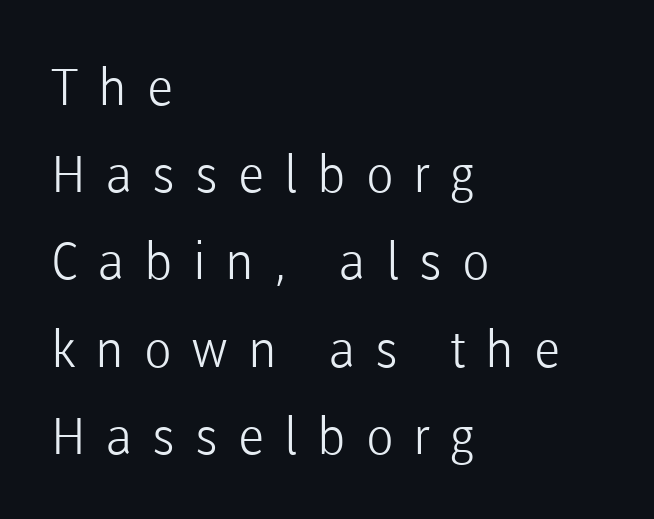
Q: Is the text bold? A: No.
Q: Is the text italic (slanted)? A: No, it is upright.
Q: Is the typeface a serif or a sans-serif typeface? A: Sans-serif.
Q: Is the text underlined? A: No.
Q: How is the paragraph aligned? A: Left-aligned.
Q: Is the spacing between letters normal or unusually wide? A: Unusually wide.
Q: Width (condensed, normal, or wide)? A: Normal.
Q: Stroke contrast? A: Low.
Q: x-height? A: Medium.
Q: Monospaced? A: No.
